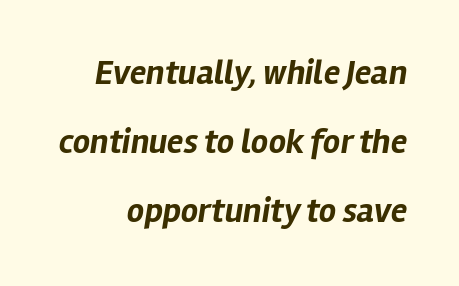
Q: Is the text bold? A: Yes.
Q: Is the text italic (slanted)? A: Yes, it leans right by about 12 degrees.
Q: Is the text underlined? A: No.
Q: Is the spacing between letters normal or unusually wide? A: Normal.
Q: Is the spacing between lines tight, normal or loose? A: Loose.
Q: Width (condensed, normal, or wide)? A: Normal.
Q: Stroke contrast? A: Low.
Q: x-height? A: Medium.
Q: Monospaced? A: No.
